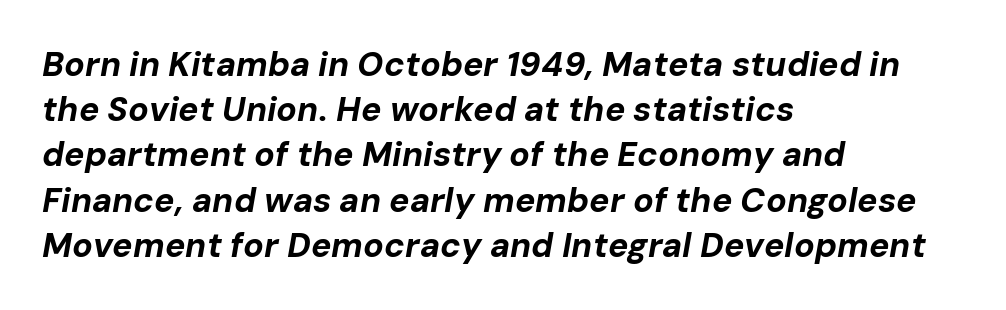
{"italic": "yes", "lean": "right", "slant_degrees": 10, "bold": "yes", "weight": "bold", "width": "normal", "stroke_contrast": "low", "x_height": "medium", "monospaced": "no", "underline": "no", "align": "left", "line_spacing": "normal", "line_spacing_ratio": 1.33, "letter_spacing": "normal", "letter_spacing_em": 0.0, "glyph_px": 34}
